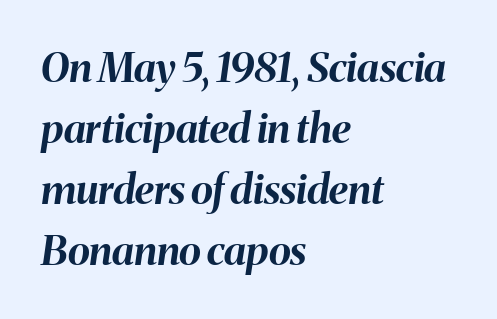
Q: Is the text bold? A: Yes.
Q: Is the text italic (slanted)? A: Yes, it leans right by about 8 degrees.
Q: Is the text underlined? A: No.
Q: How is the paragraph aligned? A: Left-aligned.
Q: Is the spacing between letters normal or unusually wide? A: Normal.
Q: Is the spacing between lines tight, normal or loose? A: Normal.
Q: Width (condensed, normal, or wide)? A: Normal.
Q: Stroke contrast? A: Medium.
Q: x-height? A: Medium.
Q: Monospaced? A: No.
